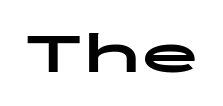
The image shows 58 px bold, wide sans-serif type, upright, monospaced; set normal letter spacing, not underlined; low stroke contrast and a medium x-height.
